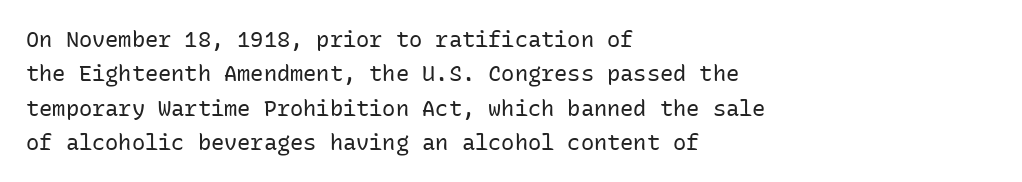
{"italic": "no", "bold": "no", "underline": "no", "align": "left", "line_spacing": "normal", "line_spacing_ratio": 1.56, "letter_spacing": "normal", "letter_spacing_em": 0.0, "glyph_px": 22}
